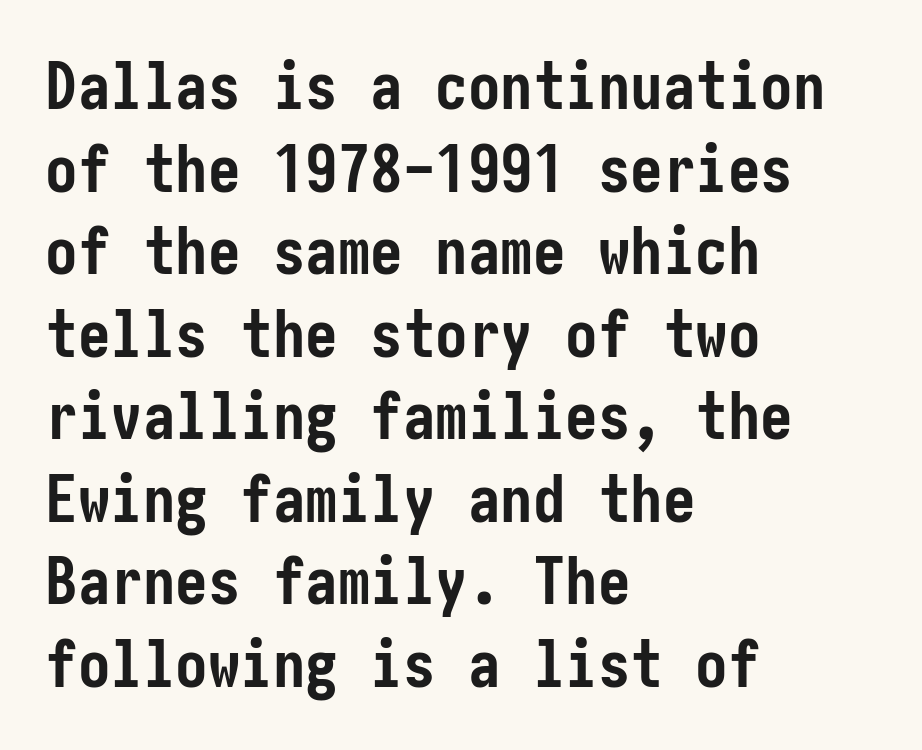
Is there any slant? The stems are plumb. The designer went with a sans here, leaving each stem footless. The lines sit at an ordinary, default distance from one another. The tracking reads as untouched default to a designer's eye.
